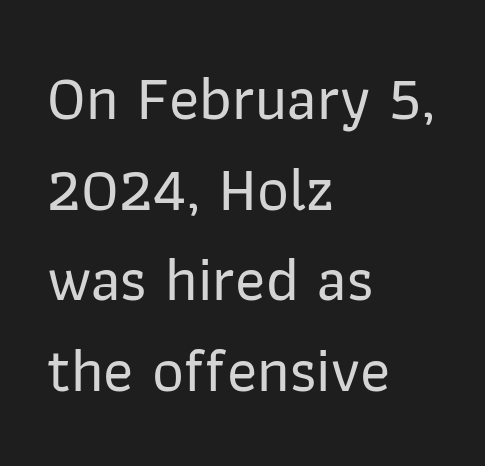
{"serif": "no", "italic": "no", "width": "normal", "stroke_contrast": "low", "x_height": "medium", "monospaced": "no", "underline": "no", "align": "left", "line_spacing": "normal", "line_spacing_ratio": 1.46, "letter_spacing": "normal", "letter_spacing_em": 0.0, "glyph_px": 62}
